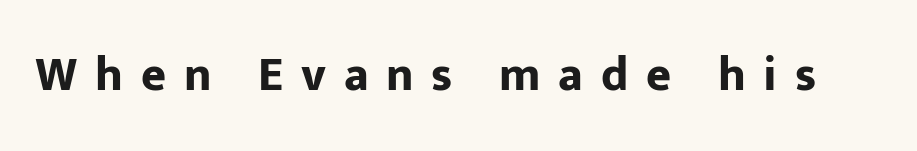
The image shows 48 px bold sans-serif type, upright; set unusually wide letter spacing (+0.37 em), not underlined; low stroke contrast and a medium x-height.
